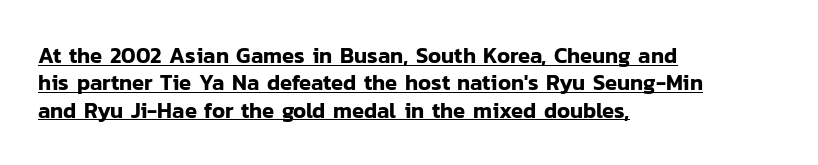
The image shows 22 px text type, upright; set left-aligned, line spacing 1.24x, normal letter spacing, underlined.
